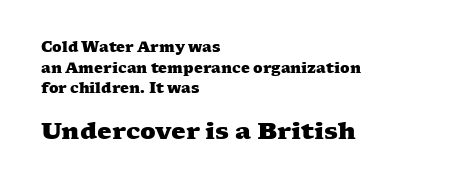
The image shows 23 px bold type; set left-aligned, normal line spacing (1.47x), normal letter spacing, not underlined; the second (bottom) block is 1.64x larger.
